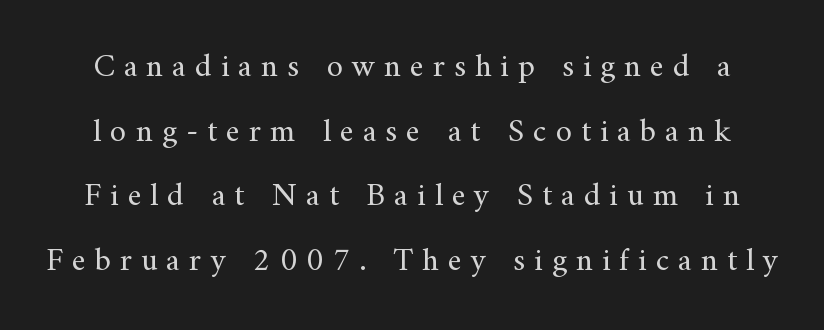
{"serif": "yes", "italic": "no", "bold": "no", "weight": "regular", "width": "normal", "stroke_contrast": "medium", "x_height": "small", "monospaced": "no", "underline": "no", "line_spacing": "loose", "line_spacing_ratio": 1.96, "letter_spacing": "wide", "letter_spacing_em": 0.27, "glyph_px": 33}
